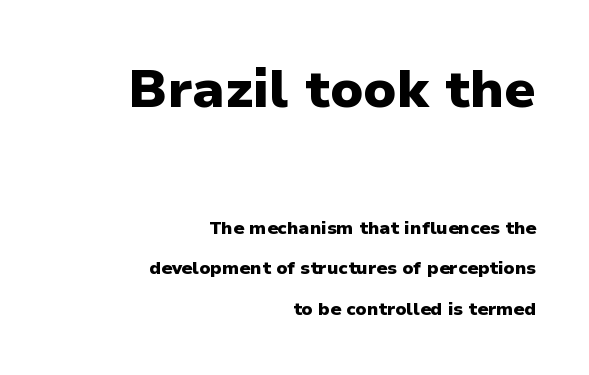
The image shows 53 px heavy sans-serif type, upright; set right-aligned, loose line spacing (2.25x), normal letter spacing, not underlined; the first (top) block is 2.94x larger; low stroke contrast and a medium x-height.
